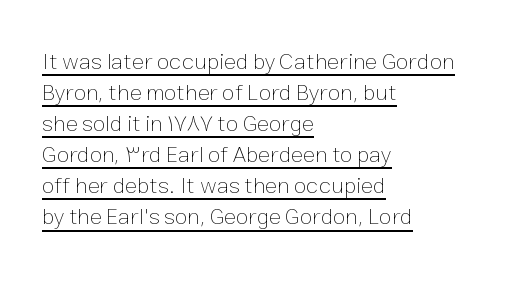
Q: Is the text bold? A: No.
Q: Is the text italic (slanted)? A: No, it is upright.
Q: Is the text underlined? A: Yes.
Q: How is the paragraph aligned? A: Left-aligned.
Q: Is the spacing between letters normal or unusually wide? A: Normal.
Q: Is the spacing between lines tight, normal or loose? A: Normal.
